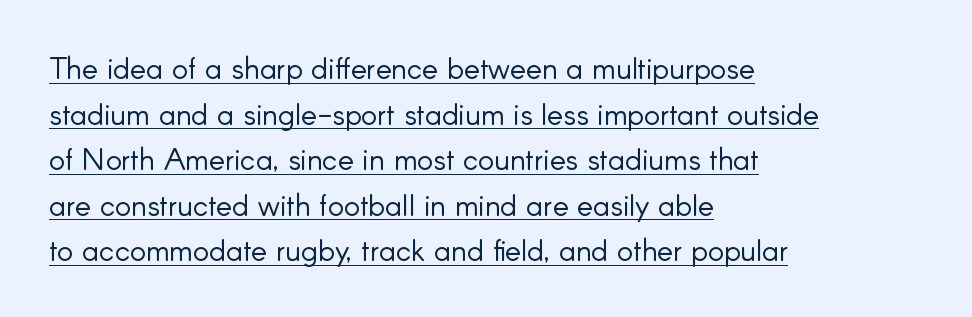
{"serif": "no", "italic": "no", "bold": "no", "weight": "light", "width": "normal", "stroke_contrast": "low", "x_height": "small", "monospaced": "no", "underline": "yes", "align": "left", "line_spacing": "normal", "line_spacing_ratio": 1.52, "letter_spacing": "normal", "letter_spacing_em": 0.0, "glyph_px": 30}
